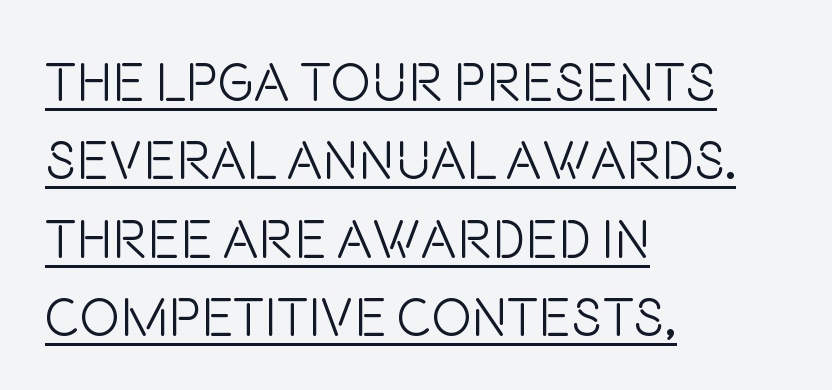
The image shows 54 px light, condensed sans-serif type, upright; set left-aligned, normal line spacing (1.45x), normal letter spacing, underlined; low stroke contrast and a large x-height.
